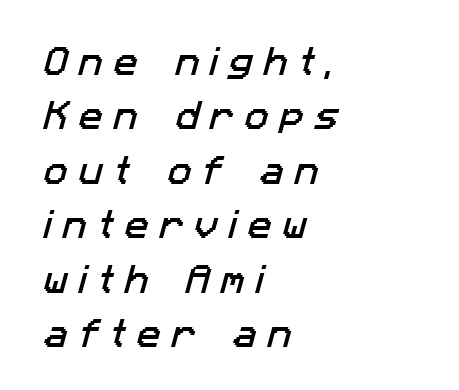
The image shows 32 px sans-serif type; set left-aligned, normal line spacing (1.7x), unusually wide letter spacing (+0.34 em), not underlined; low stroke contrast and a medium x-height.
